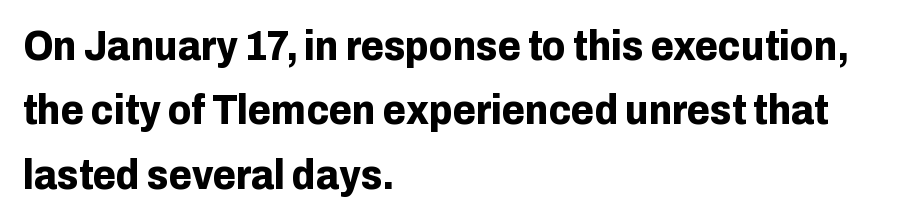
{"serif": "no", "italic": "no", "bold": "yes", "weight": "bold", "width": "normal", "stroke_contrast": "low", "x_height": "medium", "monospaced": "no", "underline": "no", "align": "left", "line_spacing": "normal", "line_spacing_ratio": 1.53, "letter_spacing": "normal", "letter_spacing_em": 0.0, "glyph_px": 42}
